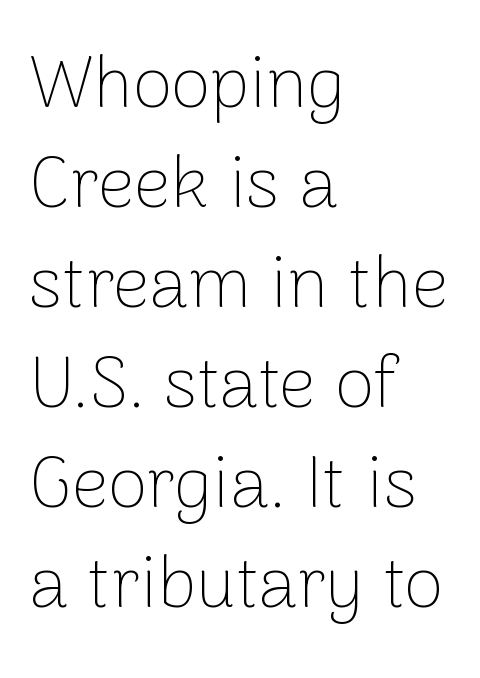
Style check: upright. Nobody touched the tracking dial on this one. Is the stroke heavy? The answer is a plain regular-or-lighter. The glyphs are unaccompanied by any horizontal stroke below them.
